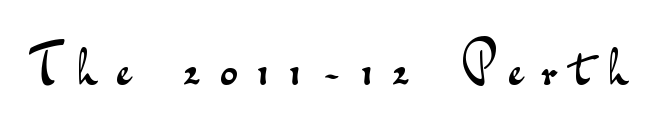
The image shows 53 px regular-weight, wide sans-serif type; set unusually wide letter spacing (+0.4 em), not underlined; medium stroke contrast and a small x-height.
